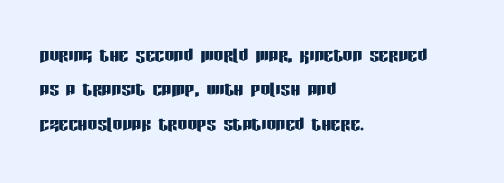
The image shows 24 px text type, upright; set left-aligned, normal line spacing (1.43x), normal letter spacing, not underlined.
